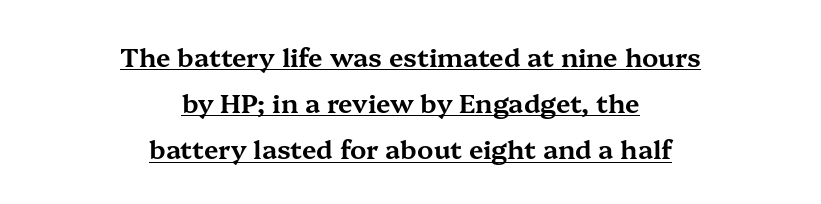
{"italic": "no", "underline": "yes", "align": "center", "line_spacing_ratio": 1.77, "letter_spacing": "normal", "letter_spacing_em": 0.0, "glyph_px": 26}
